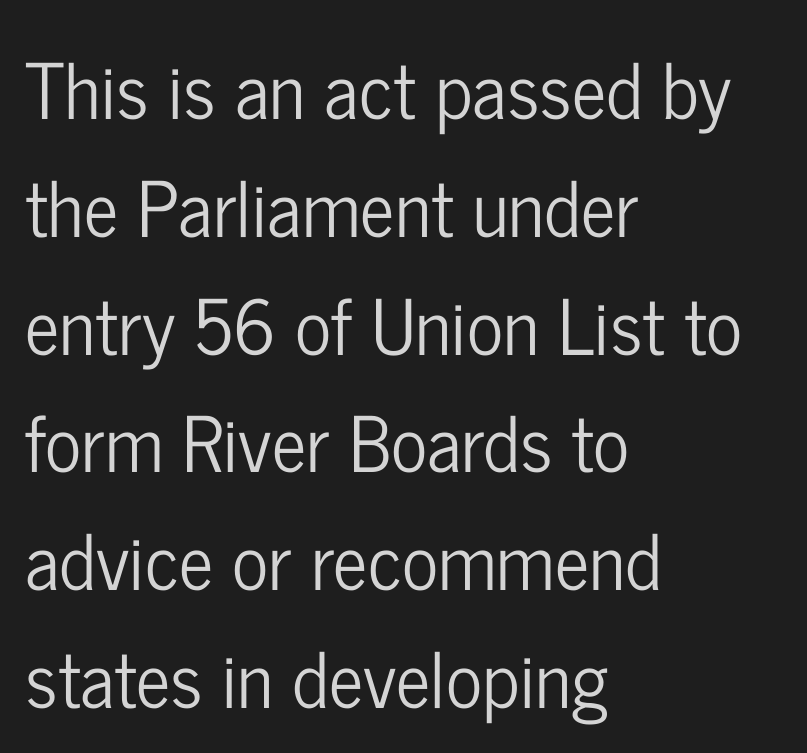
{"serif": "no", "italic": "no", "width": "condensed", "stroke_contrast": "low", "x_height": "medium", "monospaced": "no", "underline": "no", "align": "left", "line_spacing": "normal", "line_spacing_ratio": 1.55, "letter_spacing": "normal", "letter_spacing_em": 0.0, "glyph_px": 76}
